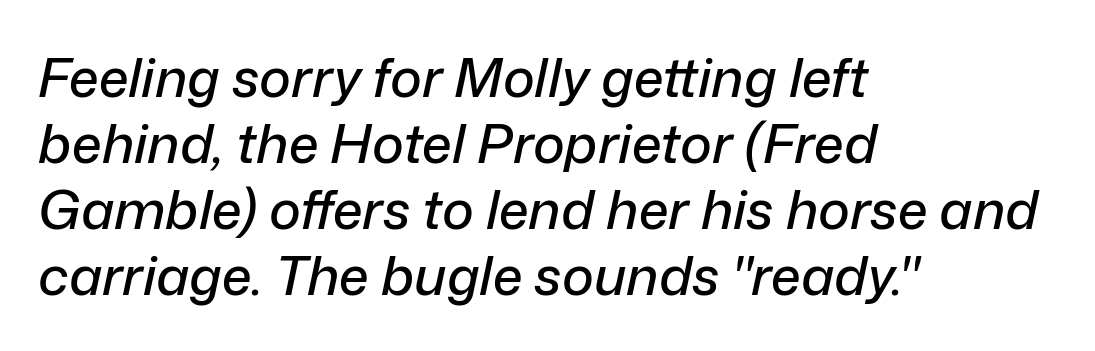
{"italic": "yes", "lean": "right", "slant_degrees": 12, "width": "normal", "stroke_contrast": "low", "x_height": "medium", "monospaced": "no", "underline": "no", "align": "left", "line_spacing_ratio": 1.22, "letter_spacing": "normal", "letter_spacing_em": 0.0, "glyph_px": 54}
